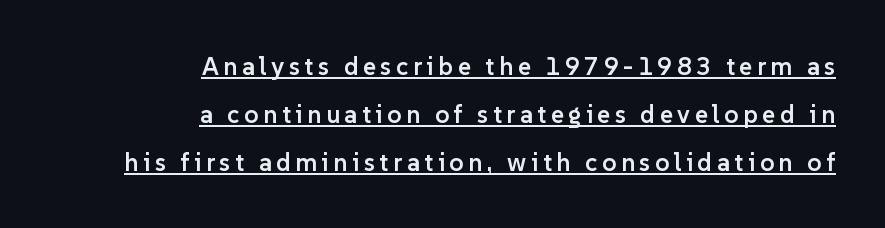
{"italic": "no", "bold": "semi", "underline": "yes", "align": "right", "line_spacing": "loose", "line_spacing_ratio": 1.92, "glyph_px": 25}
